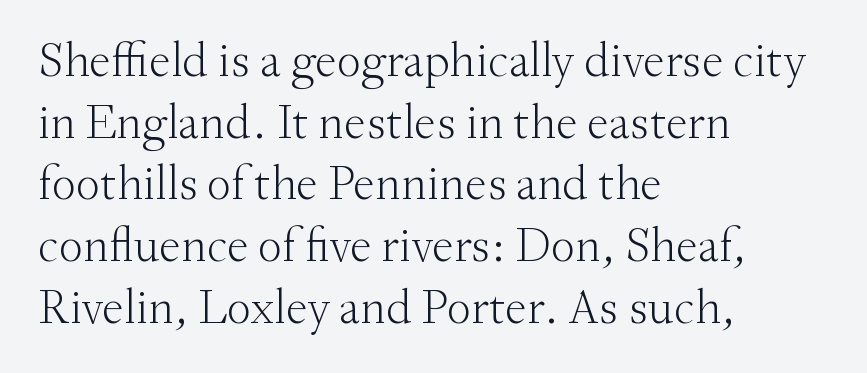
The image shows 49 px light serif type, upright; set left-aligned, normal line spacing (1.26x), normal letter spacing, not underlined; medium stroke contrast and a small x-height.
